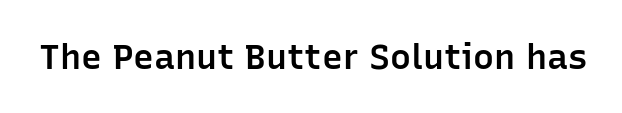
Q: Is the text bold? A: Semi-bold.
Q: Is the text italic (slanted)? A: No, it is upright.
Q: Is the typeface a serif or a sans-serif typeface? A: Sans-serif.
Q: Is the text underlined? A: No.
Q: Is the spacing between letters normal or unusually wide? A: Normal.
Q: Width (condensed, normal, or wide)? A: Normal.
Q: Stroke contrast? A: Low.
Q: x-height? A: Medium.
Q: Monospaced? A: No.
